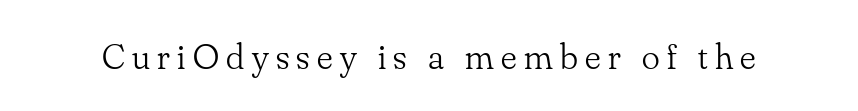
Q: Is the text bold? A: No.
Q: Is the text italic (slanted)? A: No, it is upright.
Q: Is the typeface a serif or a sans-serif typeface? A: Serif.
Q: Is the text underlined? A: No.
Q: Is the spacing between letters normal or unusually wide? A: Unusually wide.
Q: Width (condensed, normal, or wide)? A: Normal.
Q: Stroke contrast? A: Low.
Q: x-height? A: Small.
Q: Monospaced? A: No.
